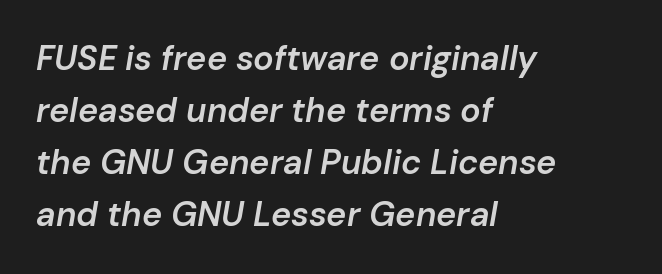
Q: Is the text bold? A: Semi-bold.
Q: Is the text italic (slanted)? A: Yes, it leans right by about 10 degrees.
Q: Is the text underlined? A: No.
Q: How is the paragraph aligned? A: Left-aligned.
Q: Is the spacing between letters normal or unusually wide? A: Normal.
Q: Is the spacing between lines tight, normal or loose? A: Normal.
Q: Width (condensed, normal, or wide)? A: Normal.
Q: Stroke contrast? A: Low.
Q: x-height? A: Medium.
Q: Monospaced? A: No.
